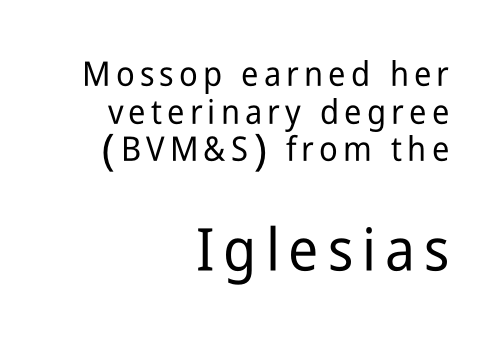
The image shows 59 px condensed sans-serif type, upright; set right-aligned, tight line spacing (1.11x), not underlined; the second (bottom) block is 1.74x larger; low stroke contrast and a medium x-height.
